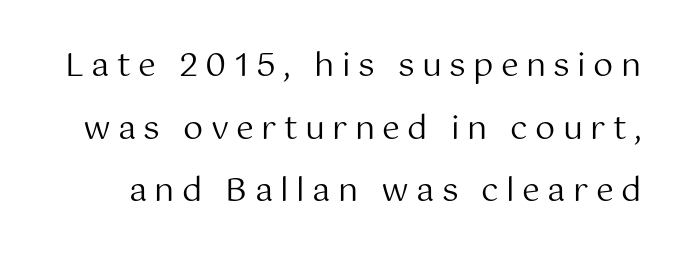
Q: Is the text bold? A: No.
Q: Is the text italic (slanted)? A: No, it is upright.
Q: Is the typeface a serif or a sans-serif typeface? A: Sans-serif.
Q: Is the text underlined? A: No.
Q: Is the spacing between letters normal or unusually wide? A: Unusually wide.
Q: Is the spacing between lines tight, normal or loose? A: Loose.
Q: Width (condensed, normal, or wide)? A: Normal.
Q: Stroke contrast? A: Medium.
Q: x-height? A: Medium.
Q: Monospaced? A: No.
